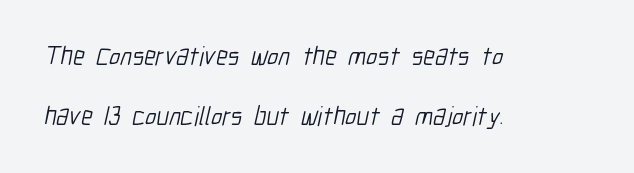
The strip under each line holds only bare page. No extra ink here — the face is not bold. These lines stack with their left ends in a neat column. Leading: increased.
